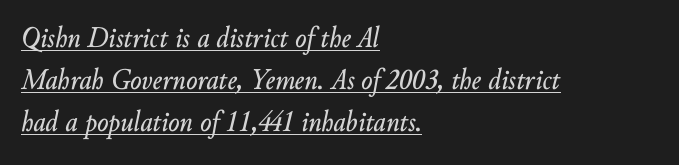
Q: Is the text italic (slanted)? A: Yes, it leans right by about 10 degrees.
Q: Is the text underlined? A: Yes.
Q: How is the paragraph aligned? A: Left-aligned.
Q: Is the spacing between letters normal or unusually wide? A: Normal.
Q: Is the spacing between lines tight, normal or loose? A: Normal.
Q: Width (condensed, normal, or wide)? A: Normal.
Q: Stroke contrast? A: Low.
Q: x-height? A: Small.
Q: Monospaced? A: No.
